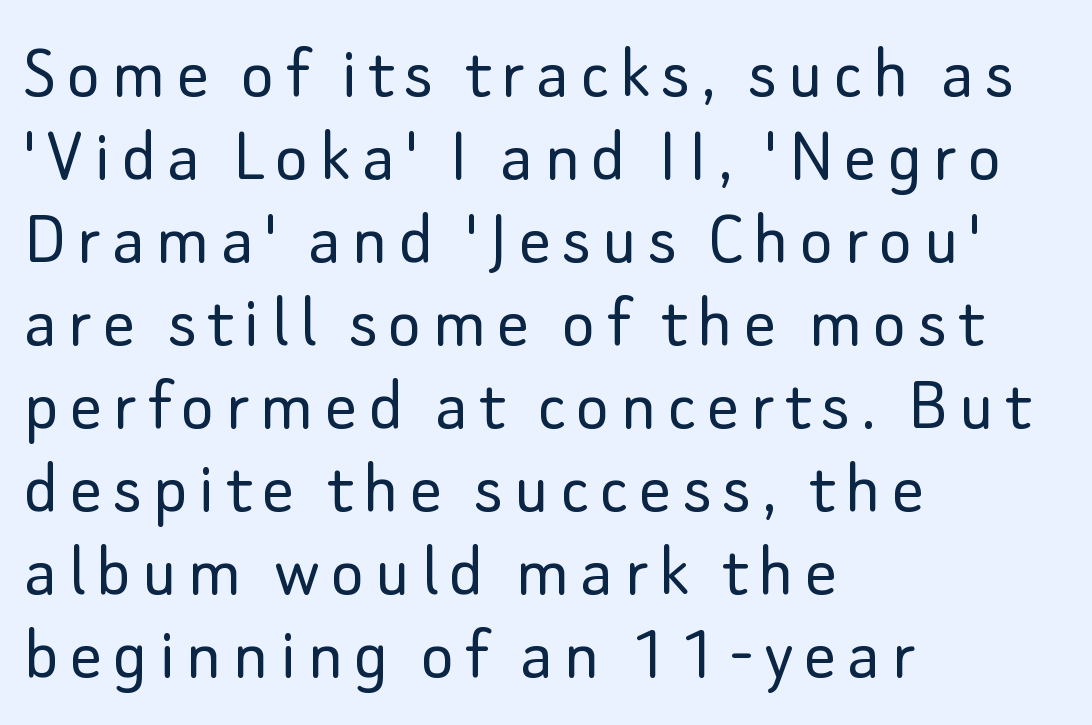
The image shows 79 px light sans-serif type, upright; set left-aligned, tight line spacing (1.05x), not underlined; low stroke contrast and a small x-height.
